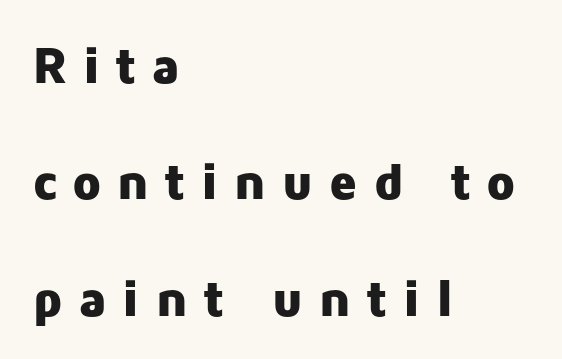
{"serif": "no", "italic": "no", "bold": "yes", "weight": "heavy", "width": "normal", "stroke_contrast": "low", "x_height": "medium", "monospaced": "no", "underline": "no", "align": "left", "line_spacing": "loose", "line_spacing_ratio": 2.24, "letter_spacing": "wide", "letter_spacing_em": 0.28, "glyph_px": 52}
